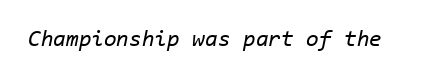
The strokes carry an ordinary text weight at most. Has an underline been added? It has not. Tracking here is standard; glyphs follow each other at the usual distance. Posture: slanted.
